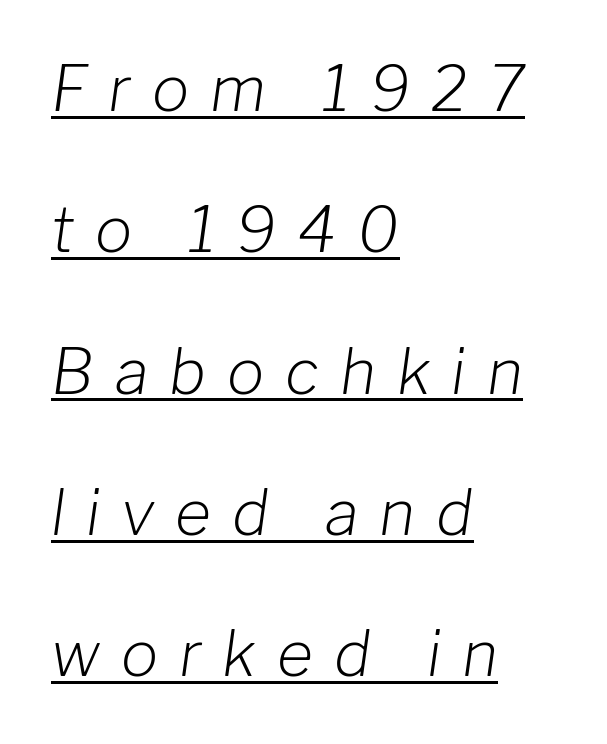
The image shows 62 px light type, italic (leaning right); set left-aligned, loose line spacing (2.28x), unusually wide letter spacing (+0.34 em), underlined; low stroke contrast and a medium x-height.
